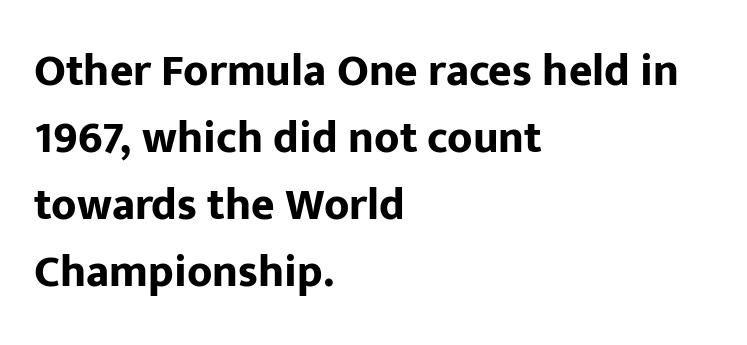
Q: Is the text bold? A: Yes.
Q: Is the text italic (slanted)? A: No, it is upright.
Q: Is the typeface a serif or a sans-serif typeface? A: Sans-serif.
Q: Is the text underlined? A: No.
Q: How is the paragraph aligned? A: Left-aligned.
Q: Is the spacing between letters normal or unusually wide? A: Normal.
Q: Is the spacing between lines tight, normal or loose? A: Normal.
Q: Width (condensed, normal, or wide)? A: Normal.
Q: Stroke contrast? A: Low.
Q: x-height? A: Medium.
Q: Monospaced? A: No.
